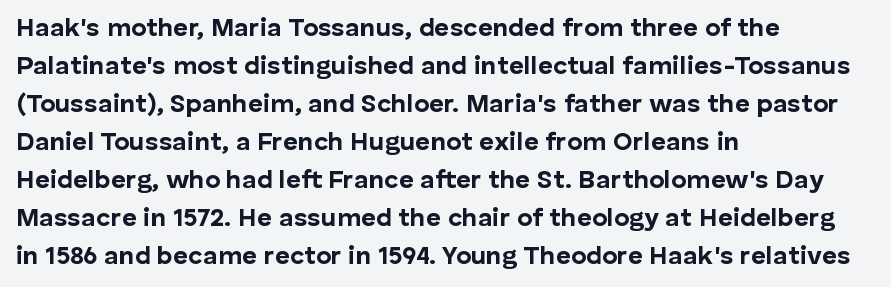
{"italic": "no", "bold": "yes", "underline": "no", "align": "left", "line_spacing": "normal", "line_spacing_ratio": 1.46, "letter_spacing": "normal", "letter_spacing_em": 0.0, "glyph_px": 26}
